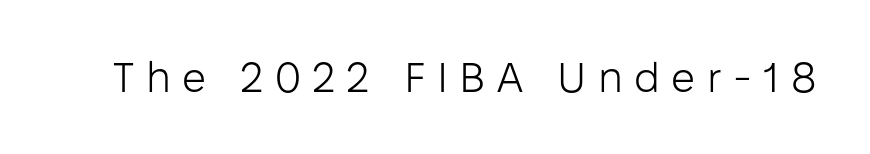
Q: Is the text bold? A: No.
Q: Is the text italic (slanted)? A: No, it is upright.
Q: Is the typeface a serif or a sans-serif typeface? A: Sans-serif.
Q: Is the text underlined? A: No.
Q: Is the spacing between letters normal or unusually wide? A: Unusually wide.
Q: Width (condensed, normal, or wide)? A: Normal.
Q: Stroke contrast? A: Low.
Q: x-height? A: Medium.
Q: Monospaced? A: No.
